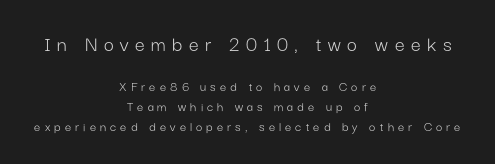
{"italic": "no", "bold": "no", "underline": "no", "align": "center", "line_spacing": "normal", "line_spacing_ratio": 1.43, "letter_spacing": "wide", "letter_spacing_em": 0.29, "larger_block": "first", "size_ratio": 1.57, "glyph_px": 22}
